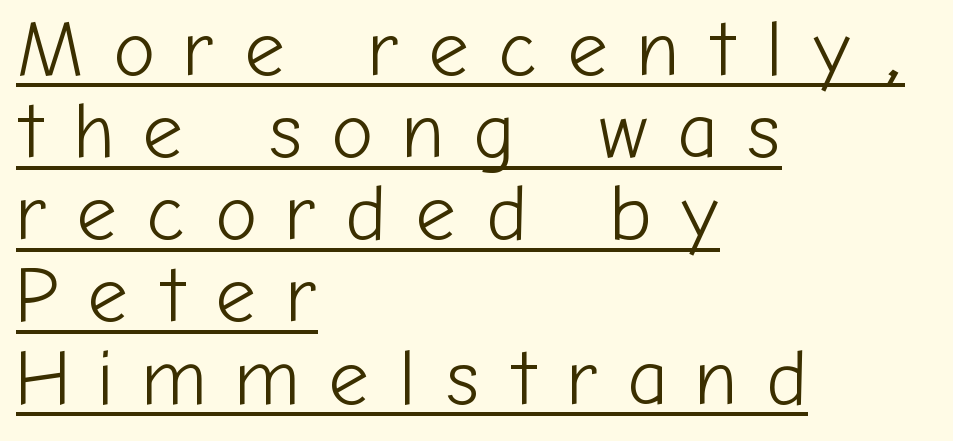
The image shows 79 px light sans-serif type, upright; set left-aligned, tight line spacing (1.04x), unusually wide letter spacing (+0.36 em), underlined; low stroke contrast and a medium x-height.
